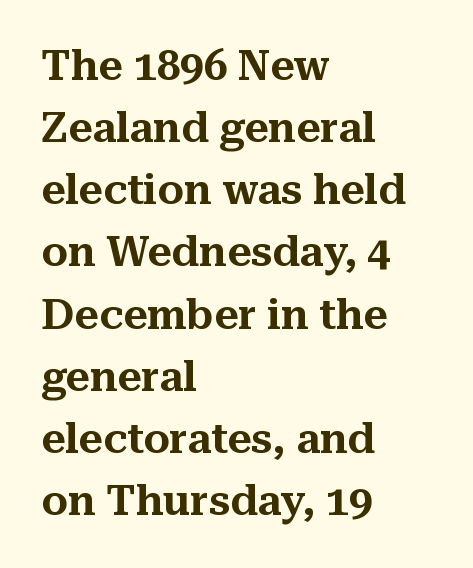
Q: Is the text italic (slanted)? A: No, it is upright.
Q: Is the typeface a serif or a sans-serif typeface? A: Serif.
Q: Is the text underlined? A: No.
Q: How is the paragraph aligned? A: Left-aligned.
Q: Is the spacing between letters normal or unusually wide? A: Normal.
Q: Is the spacing between lines tight, normal or loose? A: Normal.
Q: Width (condensed, normal, or wide)? A: Normal.
Q: Stroke contrast? A: Medium.
Q: x-height? A: Medium.
Q: Monospaced? A: No.
